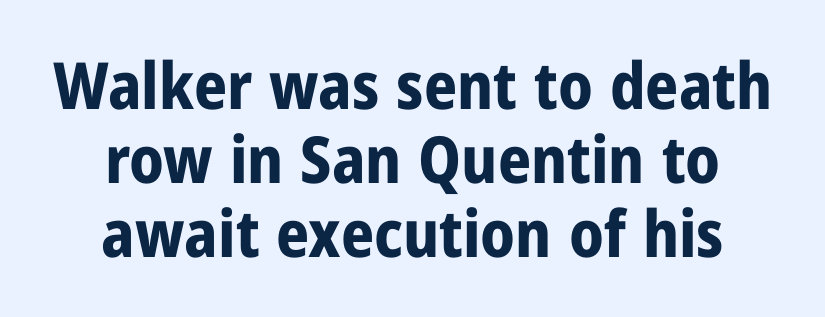
{"serif": "no", "italic": "no", "bold": "yes", "weight": "bold", "width": "condensed", "stroke_contrast": "low", "x_height": "medium", "monospaced": "no", "underline": "no", "align": "center", "line_spacing": "tight", "line_spacing_ratio": 1.14, "letter_spacing": "normal", "letter_spacing_em": 0.0, "glyph_px": 65}
